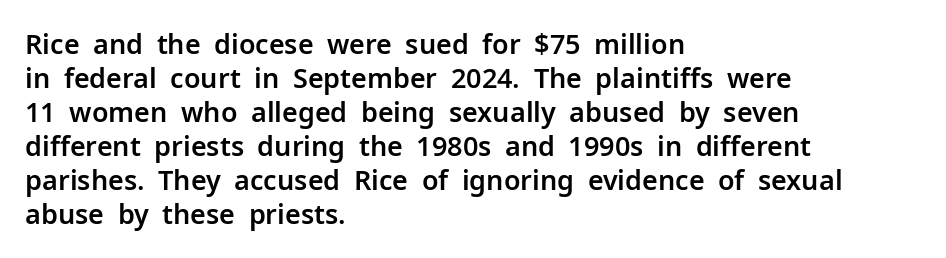
Q: Is the text italic (slanted)? A: No, it is upright.
Q: Is the text underlined? A: No.
Q: How is the paragraph aligned? A: Left-aligned.
Q: Is the spacing between letters normal or unusually wide? A: Normal.
Q: Is the spacing between lines tight, normal or loose? A: Normal.
